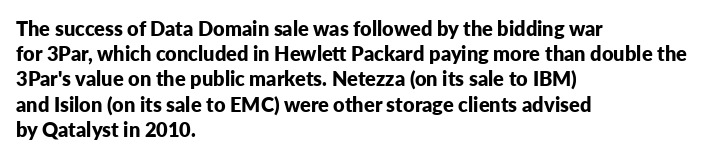
Q: Is the text bold? A: Yes.
Q: Is the text italic (slanted)? A: No, it is upright.
Q: Is the text underlined? A: No.
Q: How is the paragraph aligned? A: Left-aligned.
Q: Is the spacing between letters normal or unusually wide? A: Normal.
Q: Is the spacing between lines tight, normal or loose? A: Normal.
